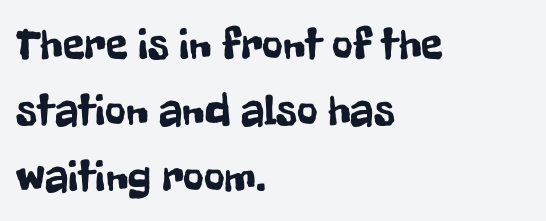
{"serif": "no", "italic": "no", "width": "condensed", "stroke_contrast": "low", "x_height": "medium", "monospaced": "no", "underline": "no", "align": "left", "line_spacing": "normal", "line_spacing_ratio": 1.47, "letter_spacing": "normal", "letter_spacing_em": 0.0, "glyph_px": 45}
